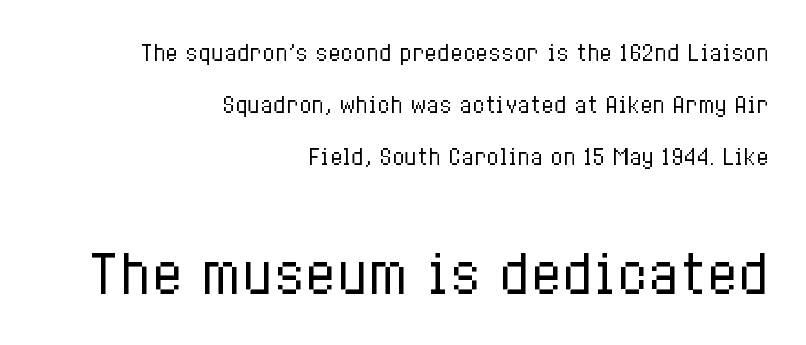
{"italic": "no", "bold": "no", "weight": "regular", "width": "condensed", "stroke_contrast": "low", "x_height": "medium", "monospaced": "no", "underline": "no", "align": "right", "line_spacing": "loose", "line_spacing_ratio": 2.48, "letter_spacing": "normal", "letter_spacing_em": 0.0, "larger_block": "second", "size_ratio": 2.48, "glyph_px": 52}
